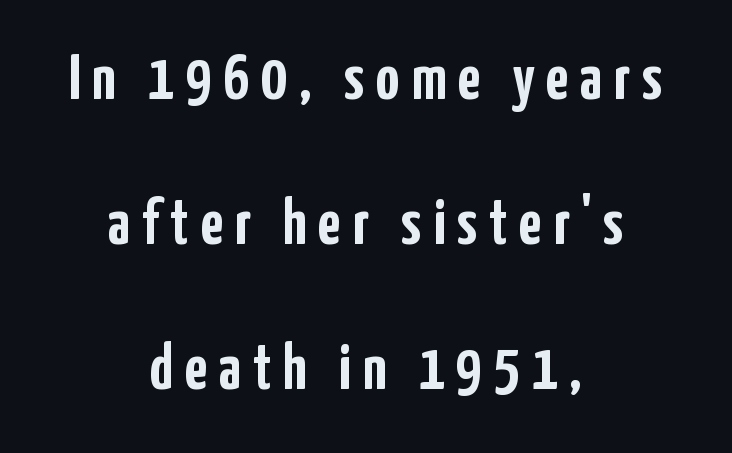
Letterform terminals end flat and unadorned throughout the passage. Quick note: underline off. Weight check: bold — yes, fully. The compositor balanced each line on the midline.
